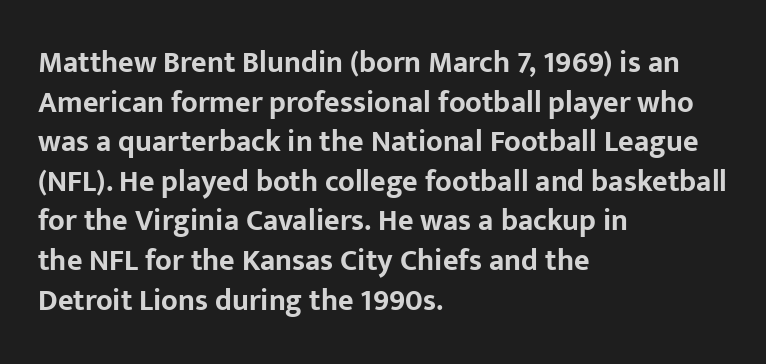
Plenty of ink on the page — the face is bold. The letters stand straight up with perfectly vertical stems. The letters carry no serifs — their stems end cleanly without finishing strokes. Is the letter spacing exaggerated? No — it looks like the ordinary default. Line spacing here is normal.
